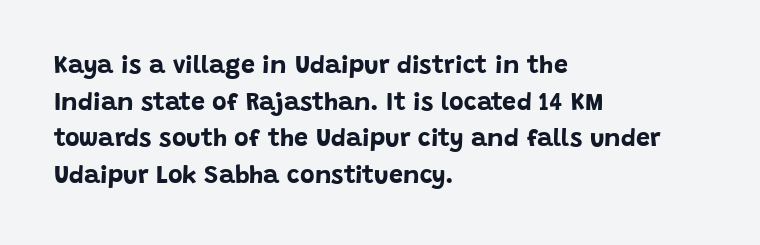
Compared with an ordinary text face, these strokes are far heavier — a full bold. Tall strokes in this sample are plumb rather than angled. Reading down the block, your eye returns to a fixed left position each line. The space directly below the letters is spotless. Leading matches the norm, producing a regular column. The type is set solid horizontally, with unmodified tracking.
